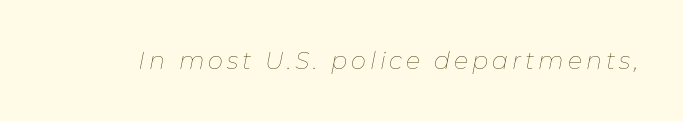
{"italic": "yes", "lean": "right", "slant_degrees": 11, "bold": "no", "underline": "no", "glyph_px": 24}
